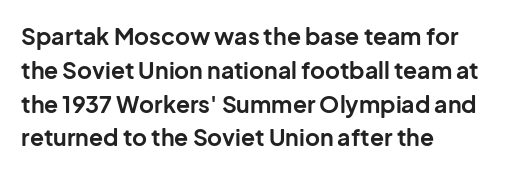
Q: Is the text bold? A: Yes.
Q: Is the text italic (slanted)? A: No, it is upright.
Q: Is the text underlined? A: No.
Q: How is the paragraph aligned? A: Left-aligned.
Q: Is the spacing between letters normal or unusually wide? A: Normal.
Q: Is the spacing between lines tight, normal or loose? A: Normal.
